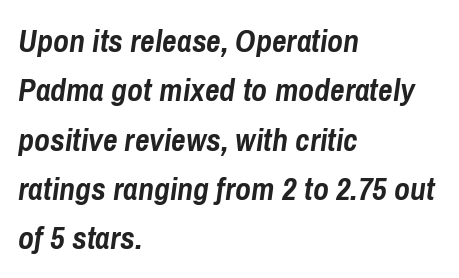
The lettering tilts uniformly, giving the passage an italic look. These lines keep a tight, regular rhythm from letter to letter. The words here are not underlined. This sample has the flowing, uneven cadence of proportional lettering. A dark, heavy texture on the line: the type is bold. One-word summary of the alignment: left.
